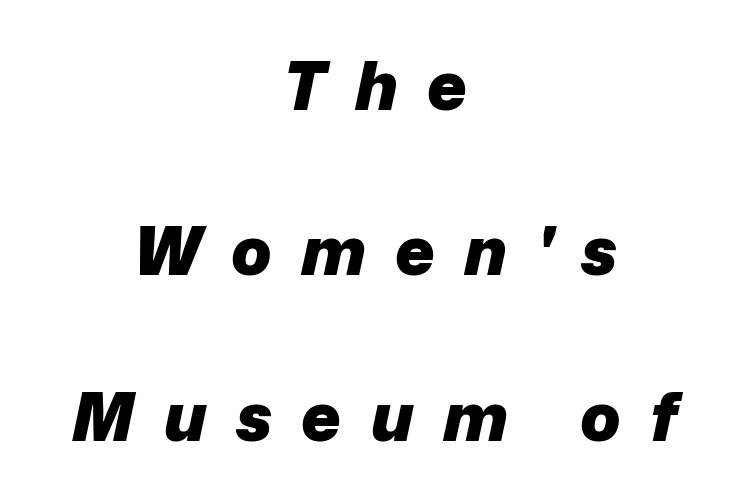
{"italic": "yes", "lean": "right", "slant_degrees": 12, "bold": "yes", "weight": "heavy", "width": "normal", "stroke_contrast": "low", "x_height": "medium", "monospaced": "no", "underline": "no", "align": "center", "line_spacing": "loose", "line_spacing_ratio": 2.47, "letter_spacing": "wide", "letter_spacing_em": 0.44, "glyph_px": 67}
